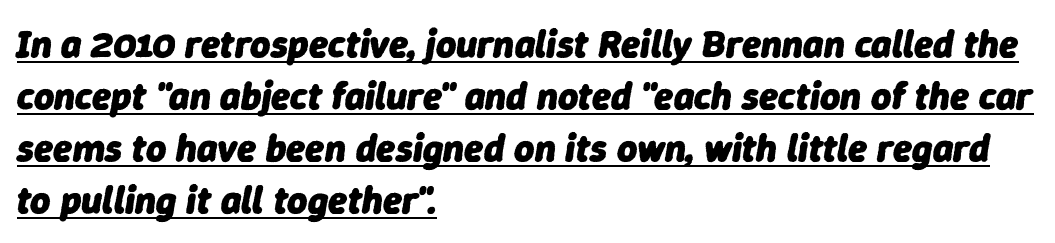
{"italic": "yes", "lean": "right", "slant_degrees": 9, "bold": "yes", "weight": "heavy", "width": "normal", "stroke_contrast": "low", "x_height": "medium", "monospaced": "no", "underline": "yes", "align": "left", "line_spacing": "normal", "line_spacing_ratio": 1.33, "letter_spacing": "normal", "letter_spacing_em": 0.0, "glyph_px": 39}
